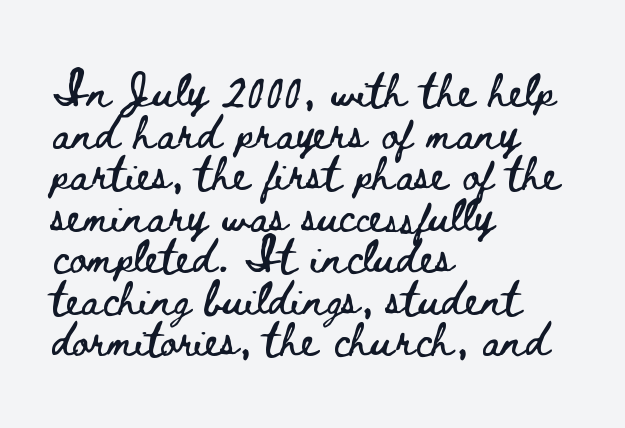
The image shows 33 px wide type; set left-aligned, normal line spacing (1.26x), normal letter spacing, not underlined; low stroke contrast and a small x-height.
